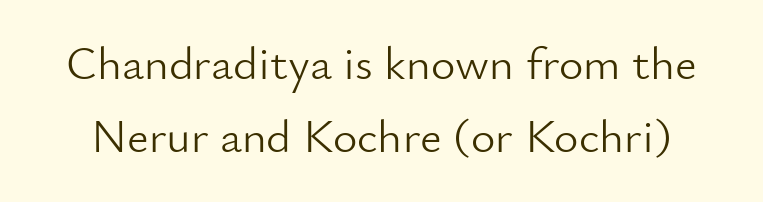
The image shows 47 px light sans-serif type, upright; set normal line spacing (1.55x), normal letter spacing, not underlined; low stroke contrast and a small x-height.
